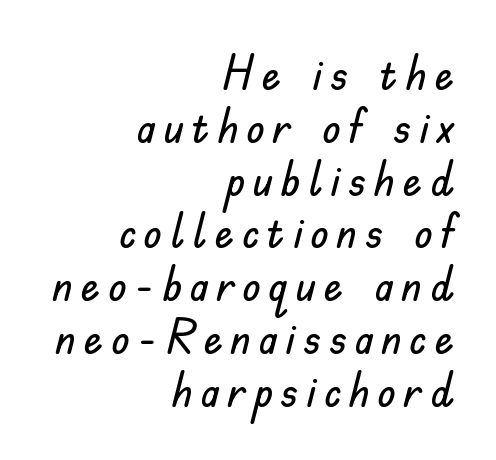
Q: Is the text italic (slanted)? A: Yes.
Q: Is the typeface a serif or a sans-serif typeface? A: Sans-serif.
Q: Is the text underlined? A: No.
Q: How is the paragraph aligned? A: Right-aligned.
Q: Is the spacing between lines tight, normal or loose? A: Tight.
Q: Width (condensed, normal, or wide)? A: Normal.
Q: Stroke contrast? A: Low.
Q: x-height? A: Small.
Q: Monospaced? A: No.
